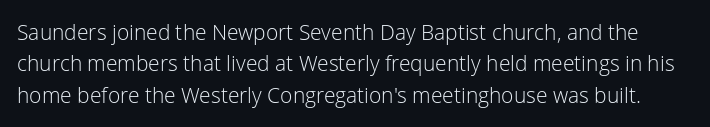
Q: Is the text bold? A: No.
Q: Is the text italic (slanted)? A: No, it is upright.
Q: Is the text underlined? A: No.
Q: Is the spacing between letters normal or unusually wide? A: Normal.
Q: Is the spacing between lines tight, normal or loose? A: Normal.
